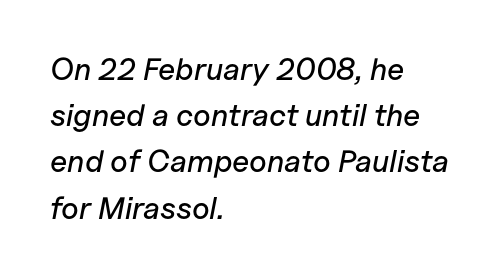
The image shows 31 px text type, italic (leaning right); set left-aligned, normal line spacing (1.49x), normal letter spacing, not underlined; low stroke contrast and a medium x-height.
